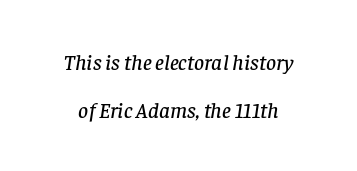
The letters are slanted; this is an italic face. Has an underline been added? It has not. Baseline-to-baseline distance is far greater than the letter height. Spacing between characters is what you'd get straight out of the box.
